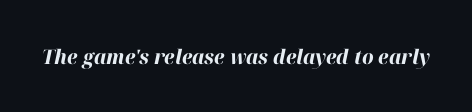
Underline: absent. Strokes here are thick enough to call this a true bold. The face used here is rendered with its standard letterfit. The axis of the letterforms is tilted away from vertical.
